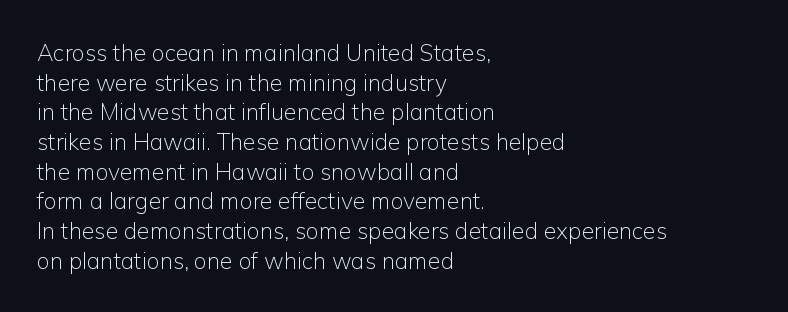
{"italic": "no", "bold": "no", "underline": "no", "align": "left", "line_spacing": "normal", "line_spacing_ratio": 1.29, "letter_spacing": "normal", "letter_spacing_em": 0.0, "glyph_px": 23}
